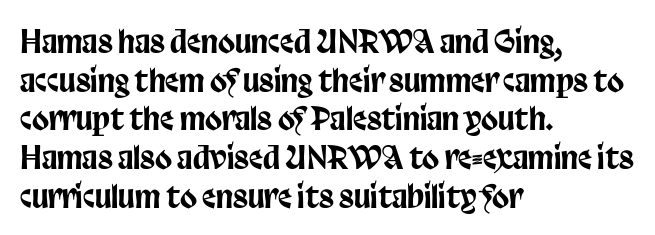
The image shows 31 px condensed sans-serif type, upright; set left-aligned, normal line spacing (1.25x), normal letter spacing, not underlined; low stroke contrast and a large x-height.
